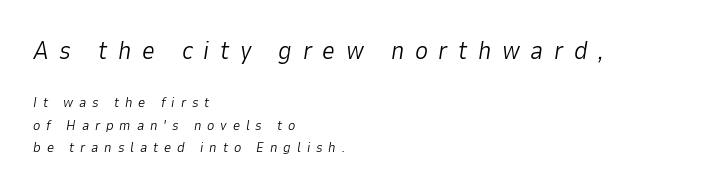
Quick note: italic. The face looks like a standard text weight, possibly lighter. Check under the words: just untouched page. The composition opens big and finishes small. The rendering anchors every line to the left-hand side.
